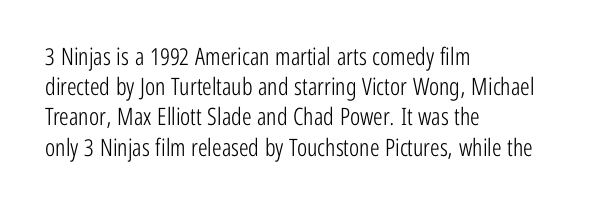
The image shows 24 px text type, upright; set left-aligned, normal line spacing (1.26x), normal letter spacing, not underlined.
